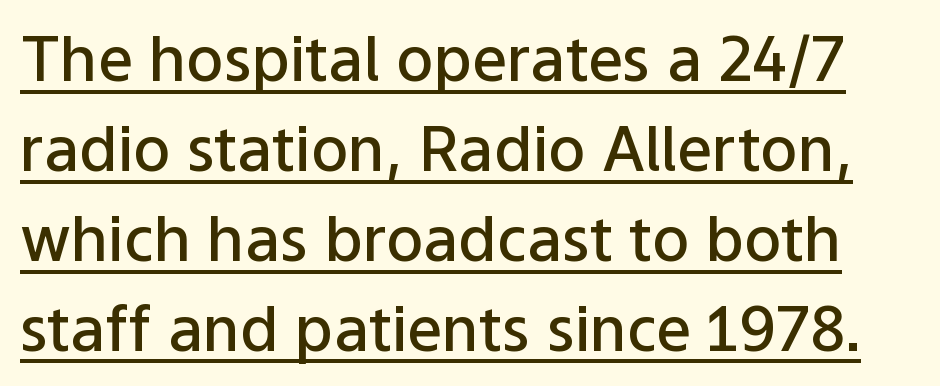
The image shows 62 px semibold sans-serif type, upright; set normal line spacing (1.45x), normal letter spacing, underlined; low stroke contrast and a medium x-height.
